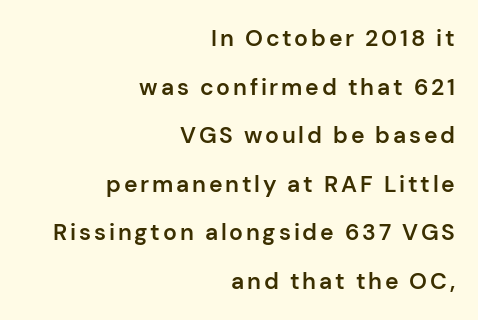
Q: Is the text bold? A: Semi-bold.
Q: Is the text italic (slanted)? A: No, it is upright.
Q: Is the text underlined? A: No.
Q: How is the paragraph aligned? A: Right-aligned.
Q: Is the spacing between lines tight, normal or loose? A: Loose.
